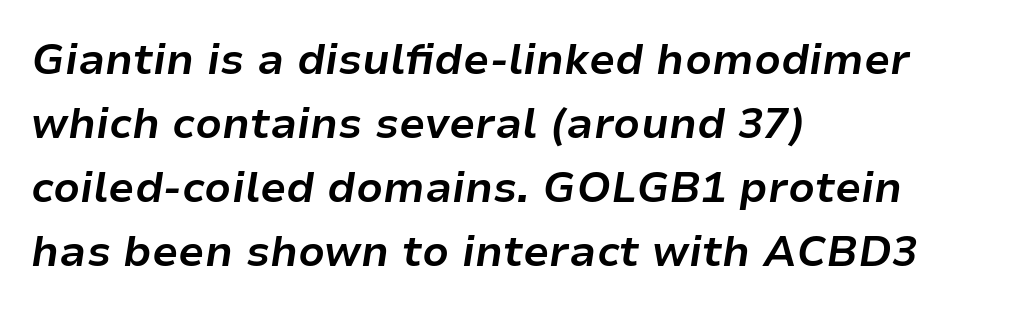
Letters rest on an invisible, unmarked baseline. Emphasis by weight is at full strength: bold. The whole block is typeset with a tilt. Reading down the column, the eye jumps a familiar distance to each next line. These lines are set flush left with a ragged right edge. Is the letter spacing exaggerated? No — it looks like the ordinary default.
